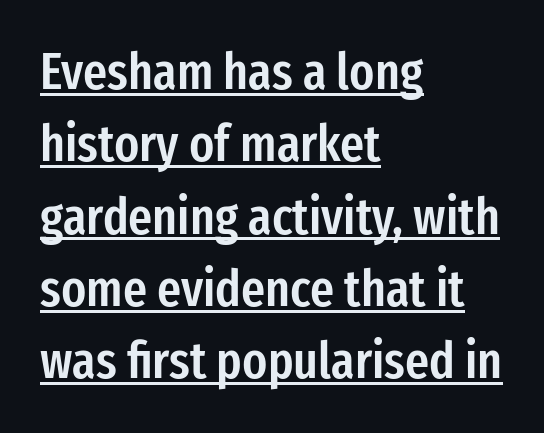
The image shows 52 px semibold, condensed sans-serif type, upright; set left-aligned, normal line spacing (1.39x), normal letter spacing, underlined; low stroke contrast and a medium x-height.
